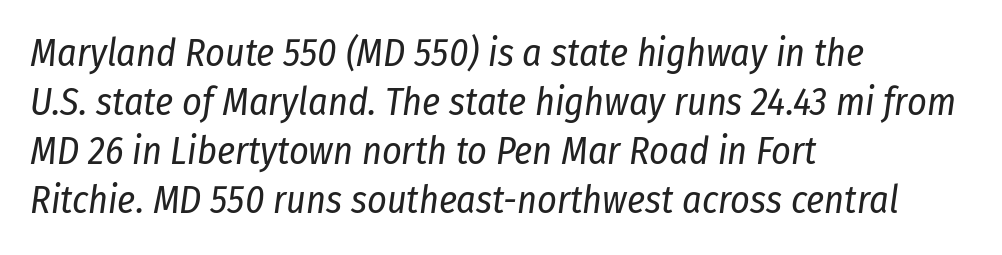
{"italic": "yes", "lean": "right", "slant_degrees": 8, "bold": "no", "weight": "regular", "width": "condensed", "stroke_contrast": "low", "x_height": "medium", "monospaced": "no", "underline": "no", "align": "left", "line_spacing": "normal", "line_spacing_ratio": 1.29, "letter_spacing": "normal", "letter_spacing_em": 0.0, "glyph_px": 38}
